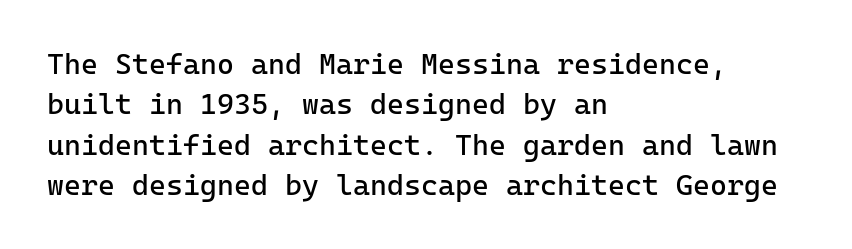
Think of a typewriter: that constant character pitch is what you see here. Observe the ordinary spacing: letters are neighbours, not strangers. This is not heavy type; no bold has been used. Just letters on the line, the space beneath them empty. The rendering shows plain stroke endings on the letterforms — a sans-serif design. Typeset ragged right — the left edge is the straight one.
